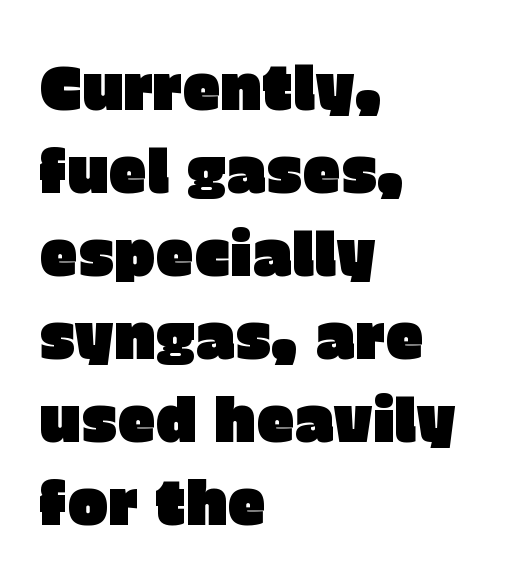
Q: Is the text italic (slanted)? A: No, it is upright.
Q: Is the typeface a serif or a sans-serif typeface? A: Sans-serif.
Q: Is the text underlined? A: No.
Q: How is the paragraph aligned? A: Left-aligned.
Q: Is the spacing between letters normal or unusually wide? A: Normal.
Q: Is the spacing between lines tight, normal or loose? A: Normal.
Q: Width (condensed, normal, or wide)? A: Normal.
Q: Stroke contrast? A: Low.
Q: x-height? A: Large.
Q: Monospaced? A: No.
